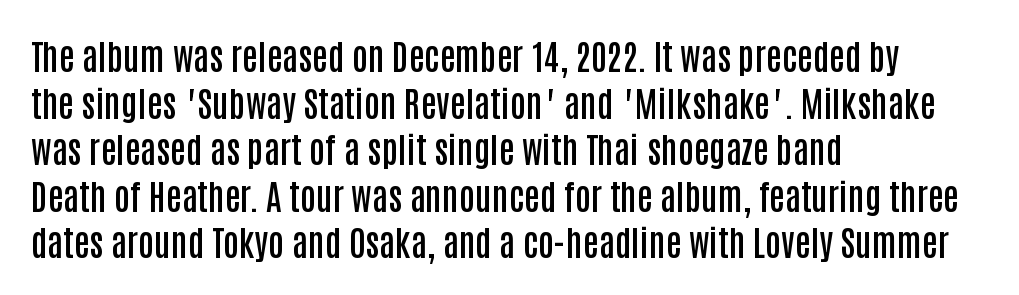
The image shows 35 px semibold, condensed sans-serif type, upright; set left-aligned, normal line spacing (1.33x), normal letter spacing, not underlined; low stroke contrast and a large x-height.
